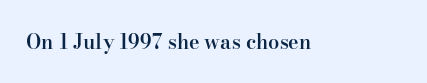
I'd describe the lettering as semibold — firm but not a full bold. The string is rendered with underlining switched off. If you drew a line through each stem, it would be perfectly vertical. Observe the ordinary spacing: letters are neighbours, not strangers.
